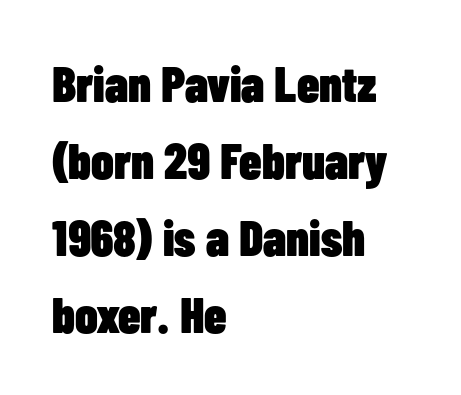
Typographically, this falls in the sans-serif category. Descenders are the only things crossing below the line. Teacher's note: observe the even left margin — that is flush-left alignment. One glance says typical: line gaps are just what's usual. Typographic density is high because the face is bold.
